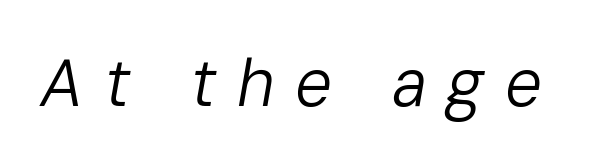
The image shows 66 px regular-weight type, italic (leaning right); set unusually wide letter spacing (+0.31 em), not underlined; low stroke contrast and a medium x-height.
